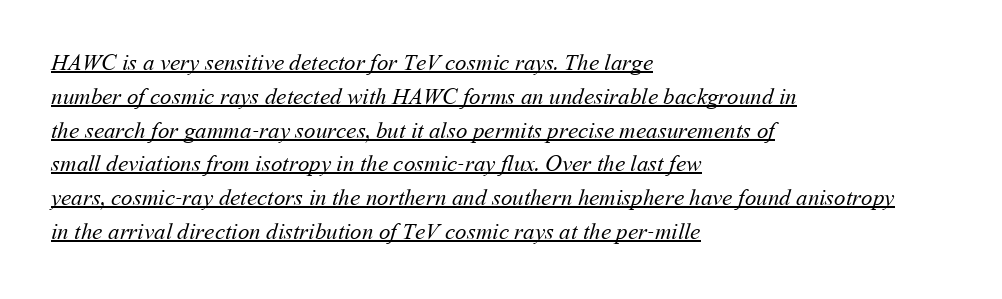
The passage shown is not bold in any degree. How would I describe the line gaps? Plain and ordinary. Check the space under the baseline: a stroke is drawn there. The letters sit at their default tracking, neither squeezed nor spread.
